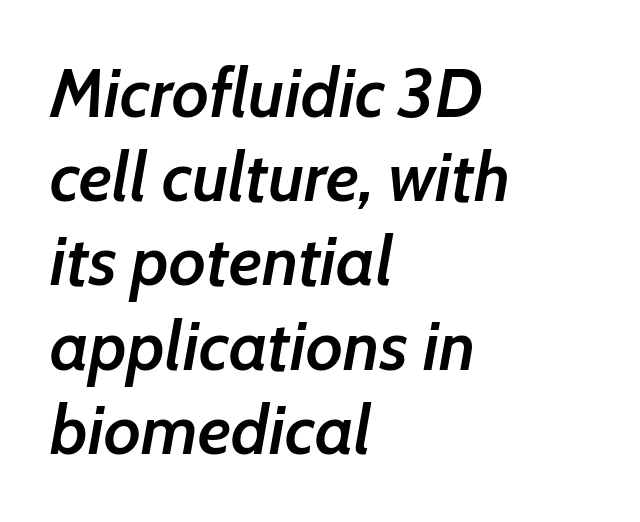
Glyph-to-glyph distance matches everyday printed text. A student would call this left alignment; a typographer would say flush left, rag right. Strokes here are thickened, but only to semibold level. Type without underlining.
